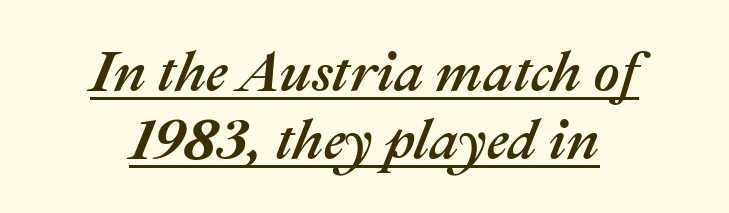
The passage shown leans; its letterforms are oblique. You can see a thin bar hugging the bottom of the glyphs. This sample uses plain, unmodified letter spacing. This rendering uses center alignment, leaving both contours irregular but symmetric. Looks like regular typesetting: each glyph gets only the width it needs.
